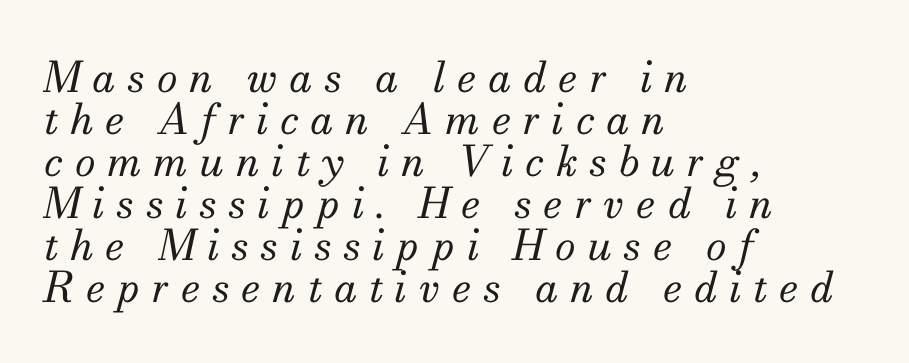
When letters slant like this, we call the style italic. Bare-footed words on every line. A classic flush-left, rag-right setting is used for this passage. Whoever set this chose condensed vertical rhythm over breathing room.
